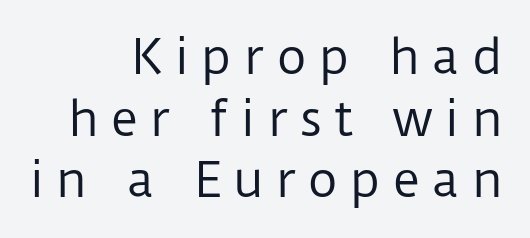
The letters advance in unequal steps, a hallmark of proportional type. Here the glyphs are tracked loosely, breaking word shapes into spaced letters. Examine the stroke ends and you'll find no serifs. Heft: none added — not bold.
